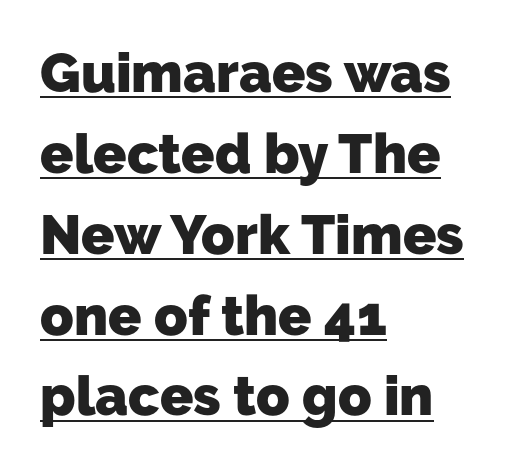
The image shows 55 px heavy sans-serif type; set left-aligned, normal line spacing (1.47x), normal letter spacing, underlined; low stroke contrast and a medium x-height.
